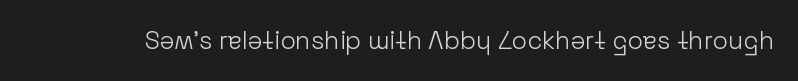
The rendering keeps characters at their native spacing. The font sits on the lighter half of the weight spectrum, regular included. Quick note: underline off. Is there any slant? The stems are plumb.
